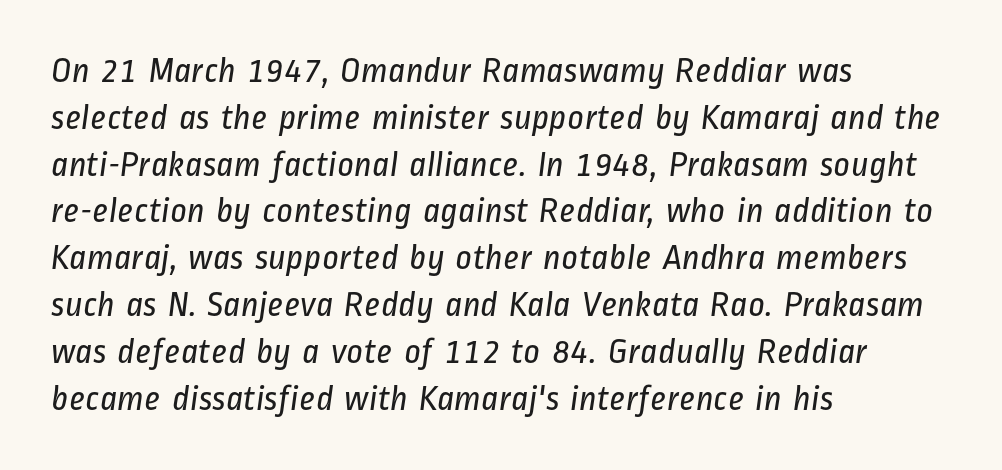
The letters sit at their default tracking, neither squeezed nor spread. A typesetter would call this leading conventional body-copy spacing. The paragraph shown leans on its left margin. Bare-footed words on every line. Letters have the restrained weight of plain body copy at most.
